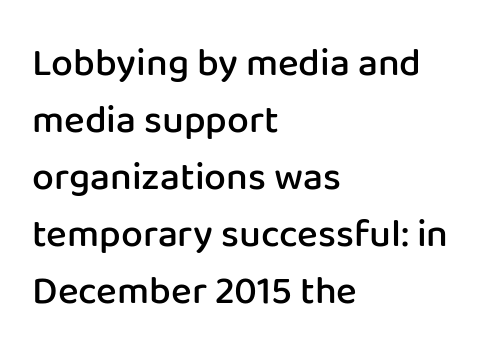
Q: Is the text bold? A: Semi-bold.
Q: Is the text italic (slanted)? A: No, it is upright.
Q: Is the typeface a serif or a sans-serif typeface? A: Sans-serif.
Q: Is the text underlined? A: No.
Q: How is the paragraph aligned? A: Left-aligned.
Q: Is the spacing between letters normal or unusually wide? A: Normal.
Q: Is the spacing between lines tight, normal or loose? A: Normal.
Q: Width (condensed, normal, or wide)? A: Normal.
Q: Stroke contrast? A: Low.
Q: x-height? A: Medium.
Q: Monospaced? A: No.
